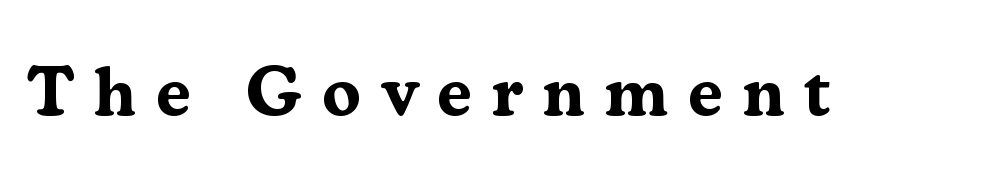
{"serif": "yes", "italic": "no", "bold": "yes", "weight": "bold", "width": "normal", "stroke_contrast": "medium", "x_height": "medium", "monospaced": "no", "underline": "no", "letter_spacing": "wide", "letter_spacing_em": 0.28, "glyph_px": 70}
